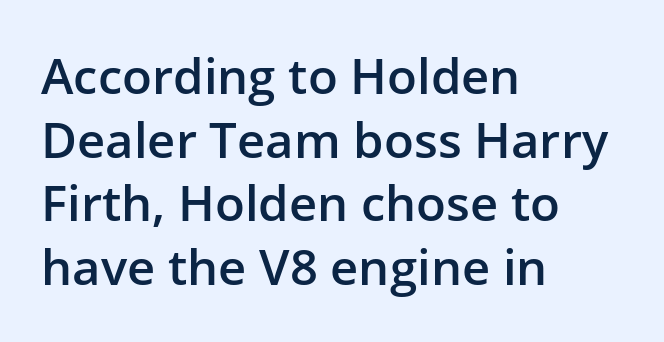
{"serif": "no", "italic": "no", "bold": "semi", "weight": "semibold", "width": "normal", "stroke_contrast": "low", "x_height": "medium", "monospaced": "no", "underline": "no", "align": "left", "line_spacing": "normal", "line_spacing_ratio": 1.3, "letter_spacing": "normal", "letter_spacing_em": 0.0, "glyph_px": 49}
